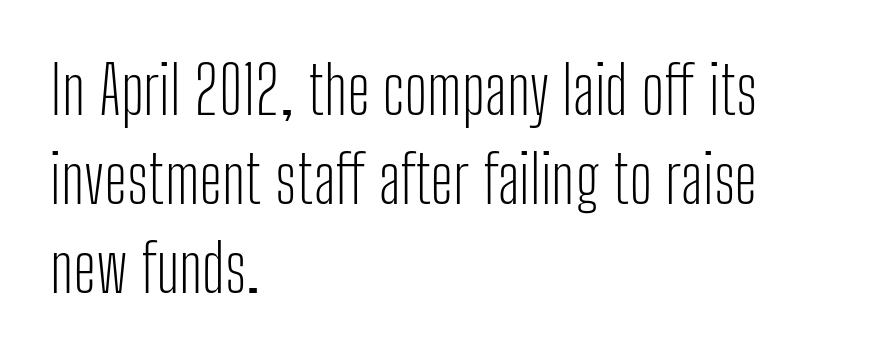
One-word summary of the alignment: left. Nothing unusual about the tracking: characters are spaced as the font intends. Is the stroke heavy? The answer is a plain regular-or-lighter. Words float on clear page, feet unadorned. Leading: standard. What kind of face is this? One without serifs — a sans.
